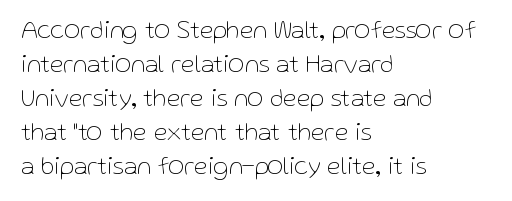
The image shows 25 px text type, upright; set left-aligned, normal line spacing (1.36x), normal letter spacing, not underlined.
